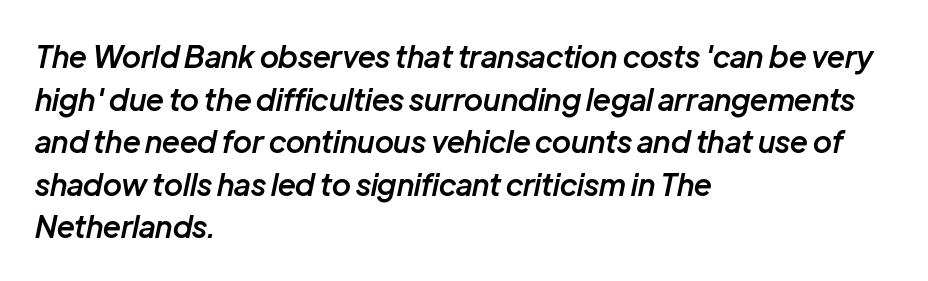
Bare-footed words on every line. Varying glyph widths throughout — classic text-font behaviour. I'd describe the lettering as semibold — firm but not a full bold. Does the lettering tilt? It does — this is italic.
